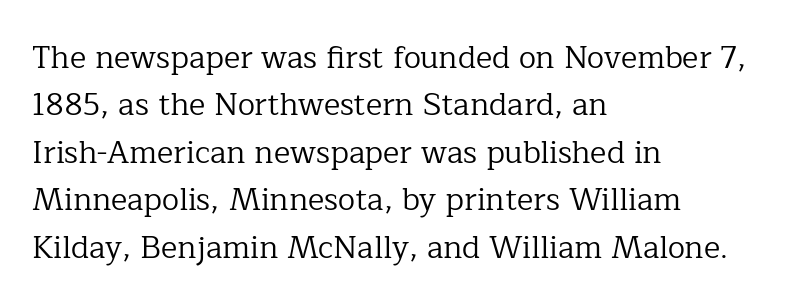
Q: Is the text bold? A: No.
Q: Is the text italic (slanted)? A: No, it is upright.
Q: Is the typeface a serif or a sans-serif typeface? A: Serif.
Q: Is the text underlined? A: No.
Q: How is the paragraph aligned? A: Left-aligned.
Q: Is the spacing between letters normal or unusually wide? A: Normal.
Q: Is the spacing between lines tight, normal or loose? A: Normal.
Q: Width (condensed, normal, or wide)? A: Normal.
Q: Stroke contrast? A: Low.
Q: x-height? A: Medium.
Q: Monospaced? A: No.
